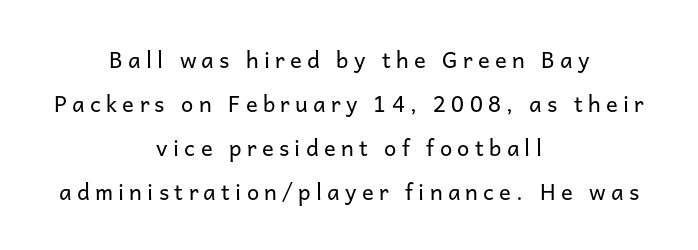
Q: Is the text bold? A: No.
Q: Is the text italic (slanted)? A: No, it is upright.
Q: Is the text underlined? A: No.
Q: How is the paragraph aligned? A: Centered.
Q: Is the spacing between letters normal or unusually wide? A: Unusually wide.
Q: Is the spacing between lines tight, normal or loose? A: Loose.
